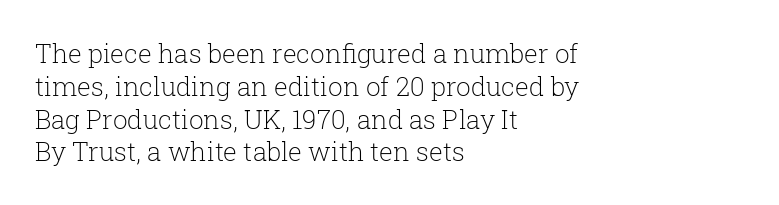
{"italic": "no", "bold": "no", "underline": "no", "align": "left", "line_spacing": "normal", "line_spacing_ratio": 1.26, "letter_spacing": "normal", "letter_spacing_em": 0.0, "glyph_px": 26}
